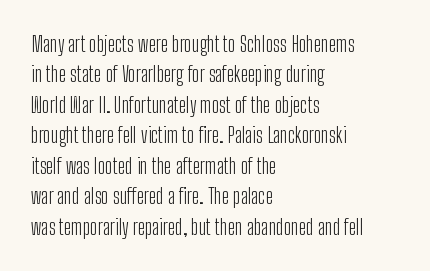
Letter spacing: default. Ink coverage per letter is moderate at most. The rag falls on the right side of this text block. Descenders are the only things crossing below the line. This block has exactly the height ordinary leading produces. This is the regular roman posture of the typeface.
